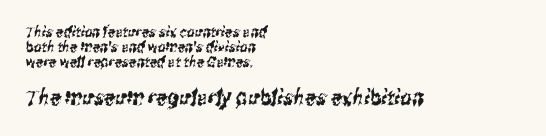
Q: Is the text underlined? A: No.
Q: How is the paragraph aligned? A: Left-aligned.
Q: Is the spacing between letters normal or unusually wide? A: Normal.
Q: Is the spacing between lines tight, normal or loose? A: Tight.
Q: Which block of text is set in a larger size, the first (top) or the second (bottom)? A: The second (bottom) one.
